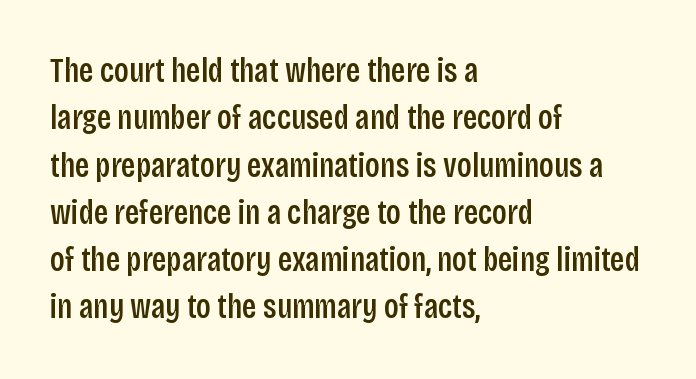
Do the letters lean? They stand straight. Check where the strokes stop: nothing finishes them off — pure sans. Looks like regular typesetting: each glyph gets only the width it needs. Default kerning and tracking; the words read as compact shapes. The passage shown is semibold, sitting just below true bold. Reading down the block, your eye returns to a fixed left position each line.
